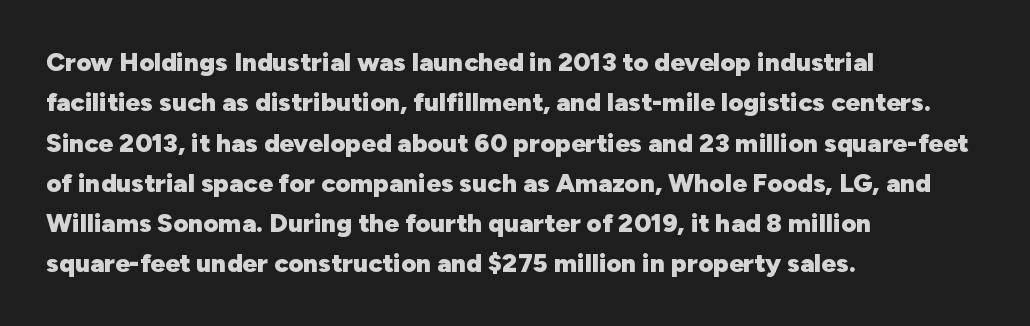
The image shows 26 px bold type, upright; set left-aligned, normal line spacing (1.55x), normal letter spacing, not underlined.
